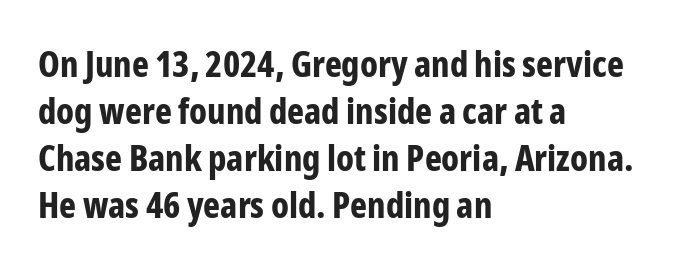
The image shows 36 px bold, condensed sans-serif type, upright; set left-aligned, normal line spacing (1.31x), normal letter spacing, not underlined; low stroke contrast and a medium x-height.
